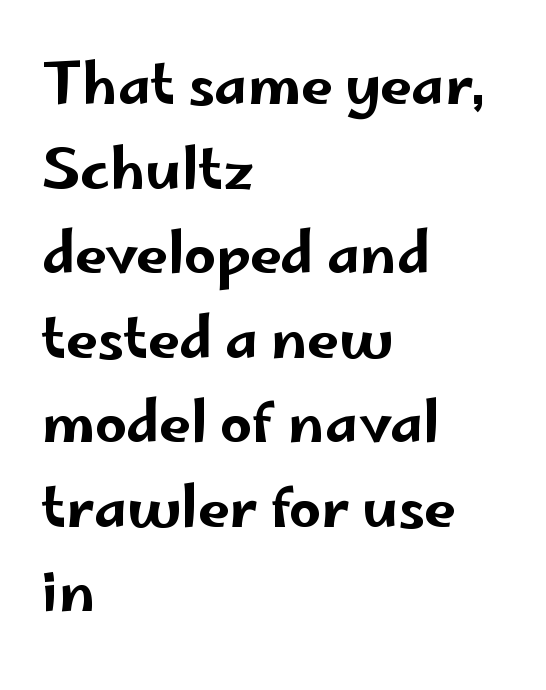
Interline gaps are of average width in this sample. Quick note: underline off. Each letter keeps its own natural width here, so spacing adapts to shape. Serifs: no, the terminals of the letterforms are clean. Students, note that the glyphs here touch the page at normal intervals. All the whitespace from short lines collects on the right.
